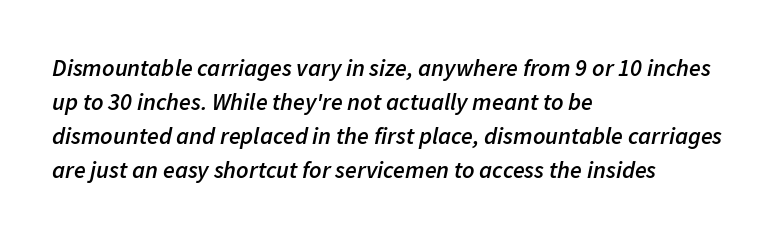
Q: Is the text bold? A: Semi-bold.
Q: Is the text italic (slanted)? A: Yes, it leans right by about 11 degrees.
Q: Is the text underlined? A: No.
Q: How is the paragraph aligned? A: Left-aligned.
Q: Is the spacing between letters normal or unusually wide? A: Normal.
Q: Is the spacing between lines tight, normal or loose? A: Normal.
